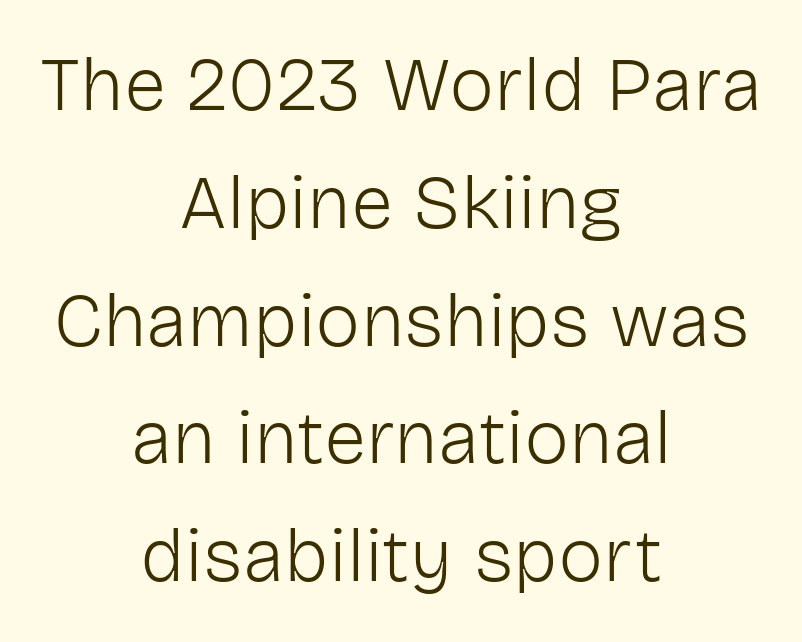
Q: Is the text bold? A: No.
Q: Is the text italic (slanted)? A: No, it is upright.
Q: Is the typeface a serif or a sans-serif typeface? A: Sans-serif.
Q: Is the text underlined? A: No.
Q: How is the paragraph aligned? A: Centered.
Q: Is the spacing between letters normal or unusually wide? A: Normal.
Q: Is the spacing between lines tight, normal or loose? A: Normal.
Q: Width (condensed, normal, or wide)? A: Normal.
Q: Stroke contrast? A: Low.
Q: x-height? A: Medium.
Q: Monospaced? A: No.
